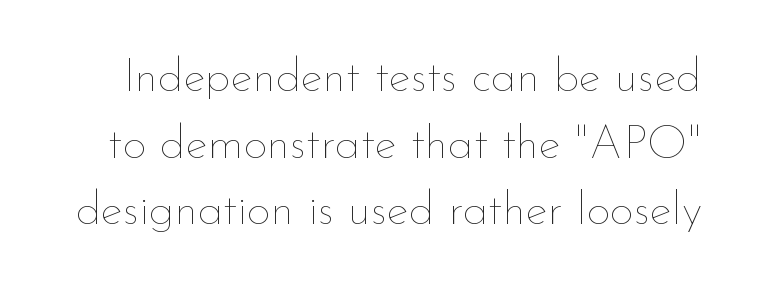
The image shows 47 px thin type, upright; set normal line spacing (1.42x), normal letter spacing, not underlined; low stroke contrast and a small x-height.
